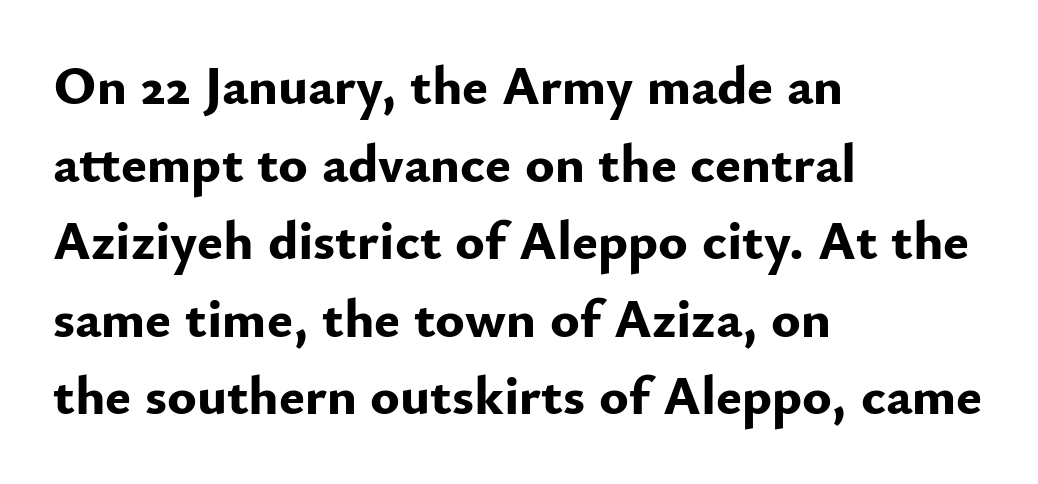
The paragraph shown leans on its left margin. Vertical spacing — default. The typography opts for an upright posture over an oblique one. Honestly, the letter spacing is just normal — you wouldn't notice it.
